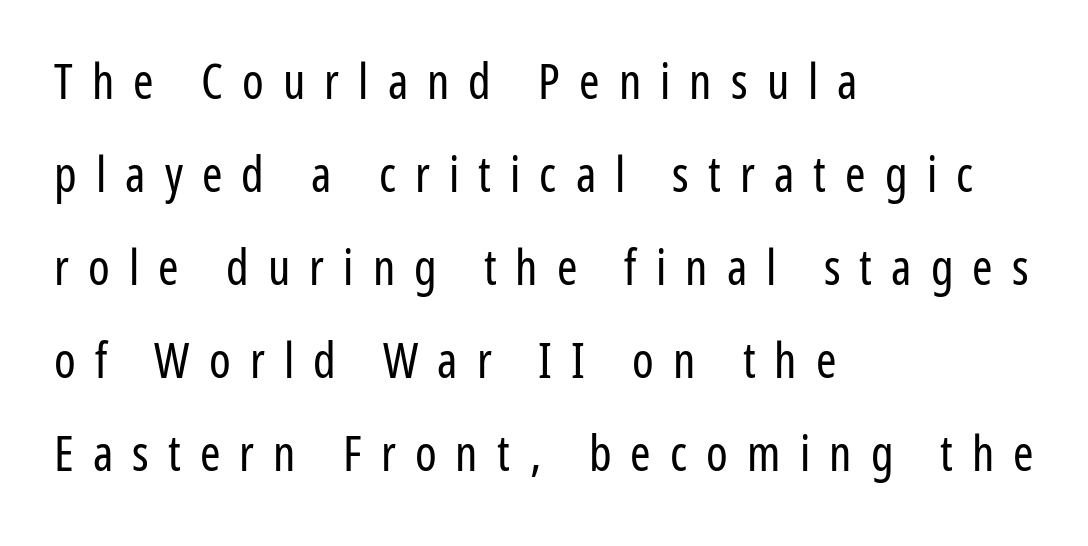
Q: Is the text bold? A: No.
Q: Is the text italic (slanted)? A: No, it is upright.
Q: Is the typeface a serif or a sans-serif typeface? A: Sans-serif.
Q: Is the text underlined? A: No.
Q: How is the paragraph aligned? A: Left-aligned.
Q: Is the spacing between letters normal or unusually wide? A: Unusually wide.
Q: Is the spacing between lines tight, normal or loose? A: Loose.
Q: Width (condensed, normal, or wide)? A: Condensed.
Q: Stroke contrast? A: Low.
Q: x-height? A: Medium.
Q: Monospaced? A: No.
